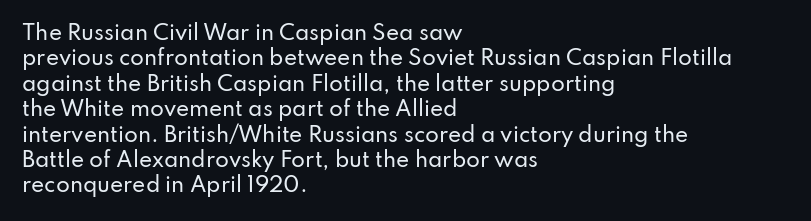
Layout note: lines flush left. The zone under the glyphs is completely vacant. The gaps between neighbouring characters are ordinary and unremarkable. Ascenders rise straight up at ninety degrees. Leading matches the norm, producing a regular column.
